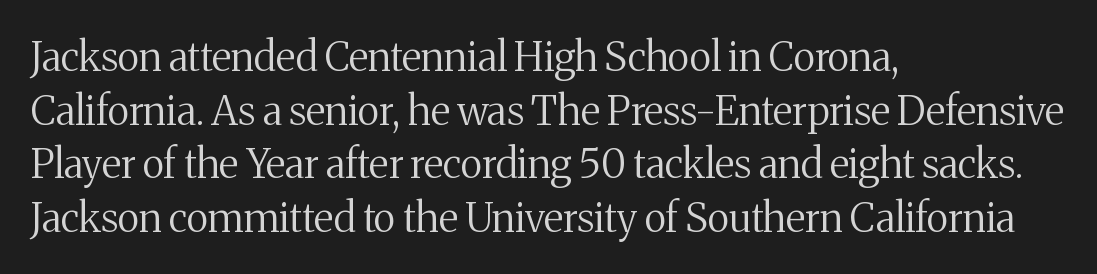
{"serif": "yes", "italic": "no", "bold": "no", "weight": "regular", "width": "normal", "stroke_contrast": "medium", "x_height": "medium", "monospaced": "no", "underline": "no", "align": "left", "line_spacing": "normal", "line_spacing_ratio": 1.34, "letter_spacing": "normal", "letter_spacing_em": 0.0, "glyph_px": 40}
